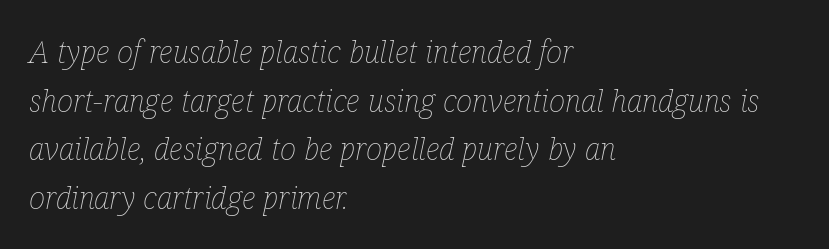
Q: Is the text bold? A: No.
Q: Is the text italic (slanted)? A: Yes, it leans right by about 12 degrees.
Q: Is the text underlined? A: No.
Q: How is the paragraph aligned? A: Left-aligned.
Q: Is the spacing between letters normal or unusually wide? A: Normal.
Q: Is the spacing between lines tight, normal or loose? A: Normal.
Q: Width (condensed, normal, or wide)? A: Condensed.
Q: Stroke contrast? A: Low.
Q: x-height? A: Medium.
Q: Monospaced? A: No.
